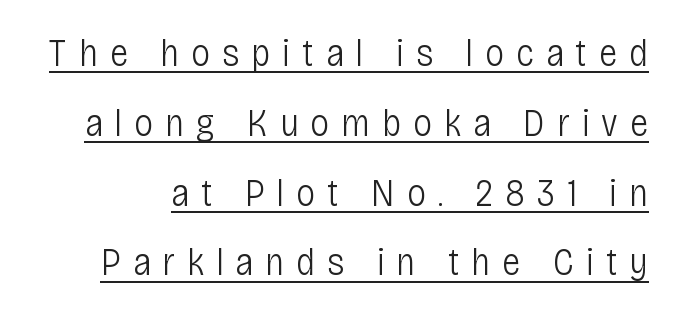
Q: Is the text bold? A: No.
Q: Is the text italic (slanted)? A: No, it is upright.
Q: Is the typeface a serif or a sans-serif typeface? A: Sans-serif.
Q: Is the text underlined? A: Yes.
Q: Is the spacing between letters normal or unusually wide? A: Unusually wide.
Q: Width (condensed, normal, or wide)? A: Condensed.
Q: Stroke contrast? A: Low.
Q: x-height? A: Large.
Q: Monospaced? A: No.
